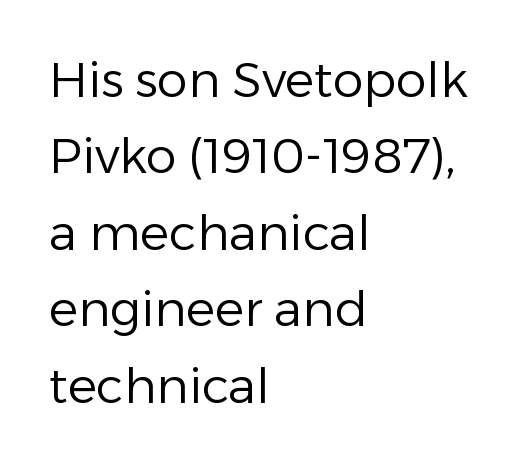
{"serif": "no", "italic": "no", "bold": "no", "weight": "regular", "width": "normal", "stroke_contrast": "low", "x_height": "medium", "monospaced": "no", "underline": "no", "align": "left", "line_spacing": "normal", "line_spacing_ratio": 1.56, "letter_spacing": "normal", "letter_spacing_em": 0.0, "glyph_px": 49}
